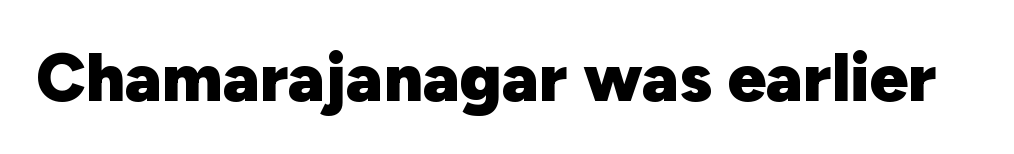
Plain, unruled lines of type. Looks like regular typesetting: each glyph gets only the width it needs. Designer's note — italics off, roman on. This is sans-serif lettering, the kind often seen on screens and signage.
